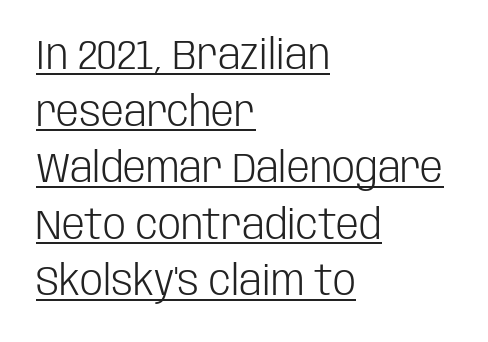
The image shows 41 px light, condensed sans-serif type, upright; set left-aligned, normal line spacing (1.38x), normal letter spacing, underlined; low stroke contrast and a large x-height.
